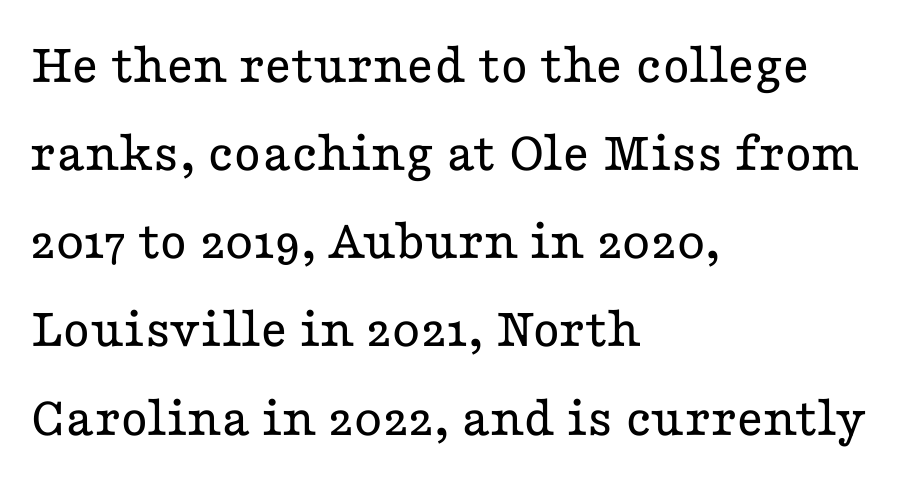
{"serif": "yes", "italic": "no", "bold": "no", "weight": "regular", "width": "wide", "stroke_contrast": "low", "x_height": "medium", "monospaced": "no", "underline": "no", "align": "left", "line_spacing": "normal", "line_spacing_ratio": 1.52, "letter_spacing": "normal", "letter_spacing_em": 0.0, "glyph_px": 58}
